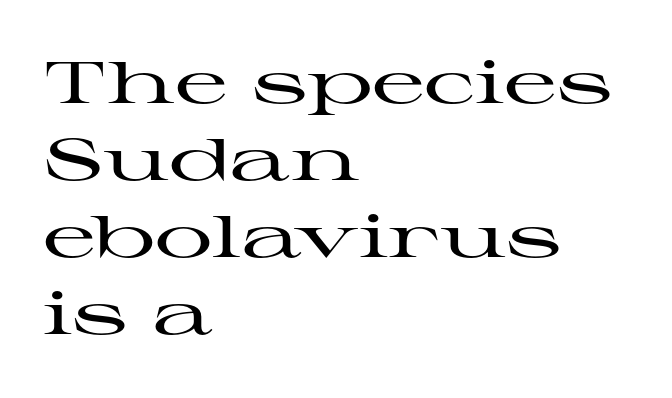
Q: Is the text italic (slanted)? A: No, it is upright.
Q: Is the typeface a serif or a sans-serif typeface? A: Serif.
Q: Is the text underlined? A: No.
Q: How is the paragraph aligned? A: Left-aligned.
Q: Is the spacing between letters normal or unusually wide? A: Normal.
Q: Is the spacing between lines tight, normal or loose? A: Normal.
Q: Width (condensed, normal, or wide)? A: Wide.
Q: Stroke contrast? A: High.
Q: x-height? A: Medium.
Q: Monospaced? A: No.
